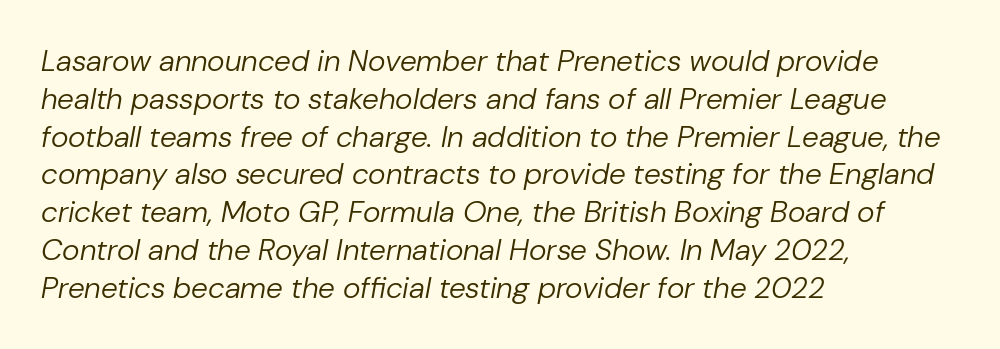
A normal amount of white space separates one row of letters from the next. Nobody touched the tracking dial on this one. Spacing verdict: proportional, widths tailored to each character. This sample uses an oblique cut, with every glyph tilted off the vertical.
